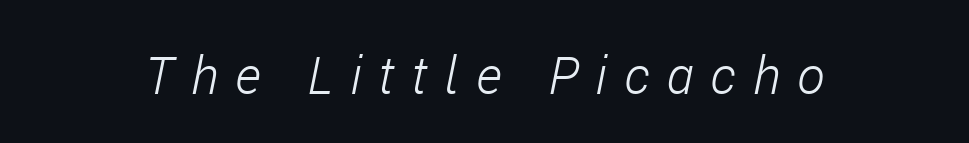
{"italic": "yes", "lean": "right", "slant_degrees": 11, "bold": "no", "weight": "light", "width": "condensed", "stroke_contrast": "low", "x_height": "medium", "monospaced": "no", "underline": "no", "letter_spacing": "wide", "letter_spacing_em": 0.33, "glyph_px": 52}
